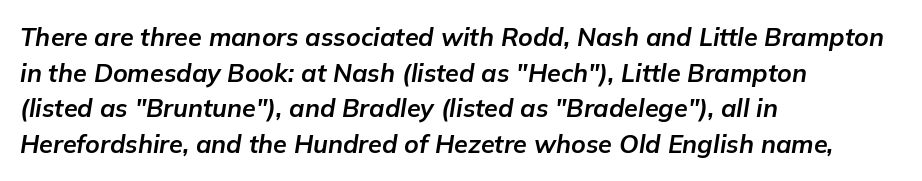
The image shows 25 px bold type, italic (leaning right); set left-aligned, normal line spacing (1.43x), normal letter spacing, not underlined.
